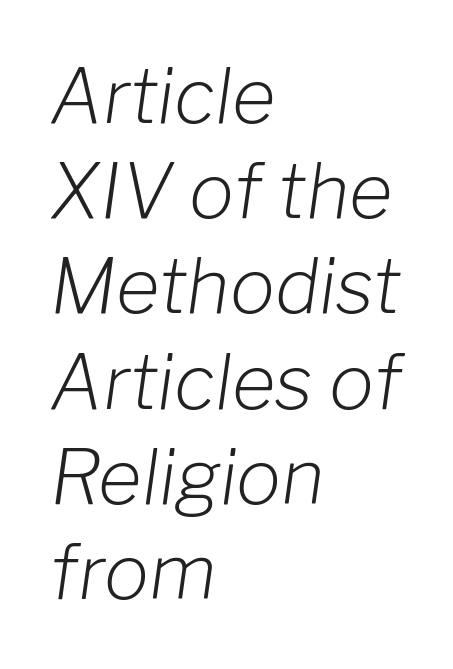
Q: Is the text bold? A: No.
Q: Is the text italic (slanted)? A: Yes, it leans right by about 8 degrees.
Q: Is the text underlined? A: No.
Q: How is the paragraph aligned? A: Left-aligned.
Q: Is the spacing between letters normal or unusually wide? A: Normal.
Q: Is the spacing between lines tight, normal or loose? A: Normal.
Q: Width (condensed, normal, or wide)? A: Normal.
Q: Stroke contrast? A: Low.
Q: x-height? A: Medium.
Q: Monospaced? A: No.
